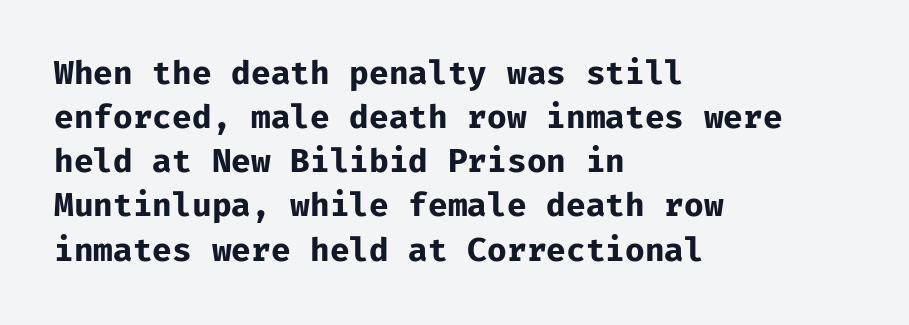
The image shows 32 px bold sans-serif type, upright; set left-aligned, normal line spacing (1.38x), normal letter spacing, not underlined; low stroke contrast and a medium x-height.
